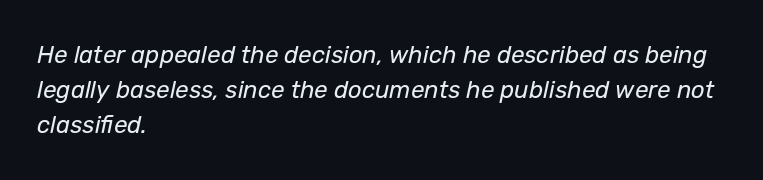
Q: Is the text bold? A: No.
Q: Is the text italic (slanted)? A: Yes, it leans right by about 12 degrees.
Q: Is the text underlined? A: No.
Q: How is the paragraph aligned? A: Left-aligned.
Q: Is the spacing between letters normal or unusually wide? A: Normal.
Q: Is the spacing between lines tight, normal or loose? A: Normal.
